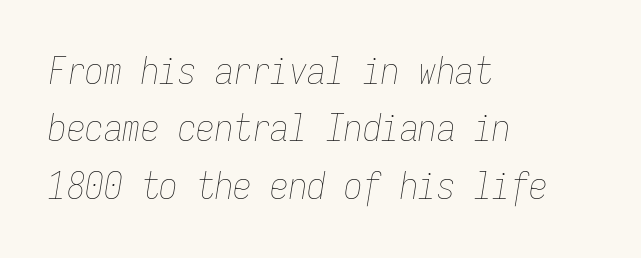
The image shows 37 px thin, condensed type, italic (leaning right), monospaced; set left-aligned, normal line spacing (1.55x), normal letter spacing, not underlined; low stroke contrast and a medium x-height.
